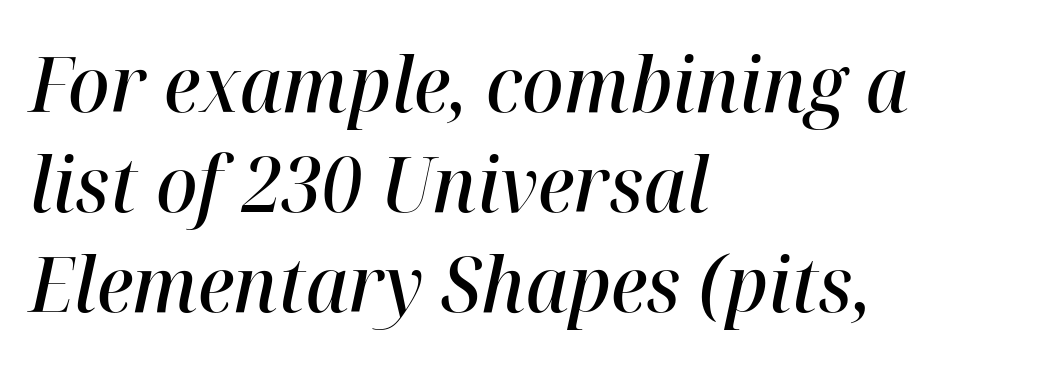
Q: Is the text bold? A: Semi-bold.
Q: Is the text italic (slanted)? A: Yes, it leans right by about 12 degrees.
Q: Is the text underlined? A: No.
Q: How is the paragraph aligned? A: Left-aligned.
Q: Is the spacing between letters normal or unusually wide? A: Normal.
Q: Is the spacing between lines tight, normal or loose? A: Normal.
Q: Width (condensed, normal, or wide)? A: Normal.
Q: Stroke contrast? A: High.
Q: x-height? A: Medium.
Q: Monospaced? A: No.
